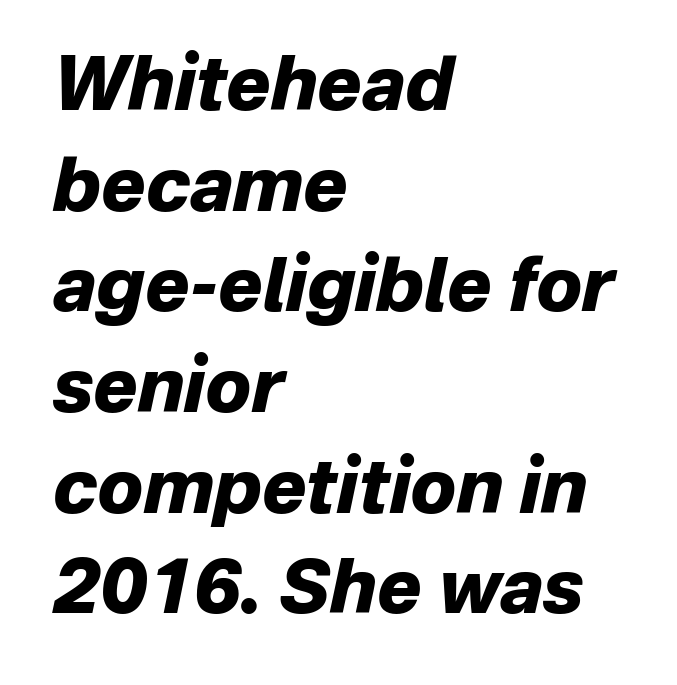
Is there much room between lines? A standard amount, neither cramped nor airy. The horizontal fit of the characters is conventional and even. These lines are rendered in a variable-pitch font. The paragraph shown leans on its left margin.
